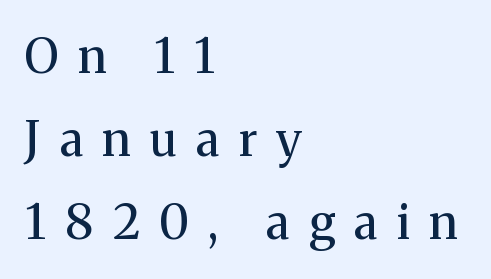
Q: Is the text bold? A: No.
Q: Is the text italic (slanted)? A: No, it is upright.
Q: Is the typeface a serif or a sans-serif typeface? A: Serif.
Q: Is the text underlined? A: No.
Q: How is the paragraph aligned? A: Left-aligned.
Q: Is the spacing between letters normal or unusually wide? A: Unusually wide.
Q: Width (condensed, normal, or wide)? A: Normal.
Q: Stroke contrast? A: Medium.
Q: x-height? A: Medium.
Q: Monospaced? A: No.
